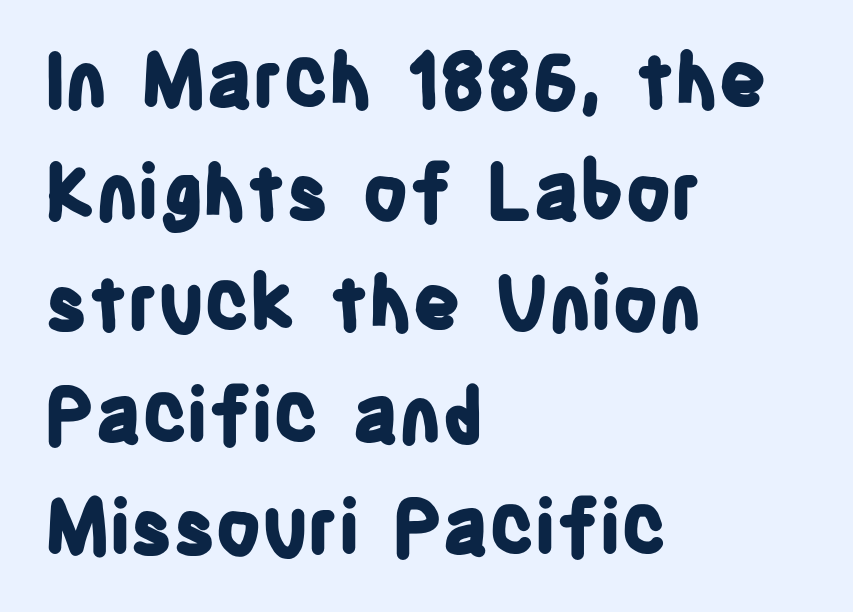
Underline: absent. These lines sit exactly where default settings would place them. Spacing between characters is what you'd get straight out of the box. Compared with an ordinary text face, these strokes are far heavier — a full bold.
